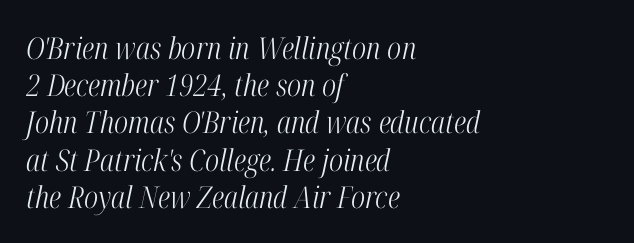
Each letter's strokes conclude with small projecting serifs. The type is set solid horizontally, with unmodified tracking. Plain, unruled lines of type. The face used here is proportionally spaced, like ordinary book or web type. This is not heavy type; no bold has been used. Reading down the block, your eye returns to a fixed left position each line.
